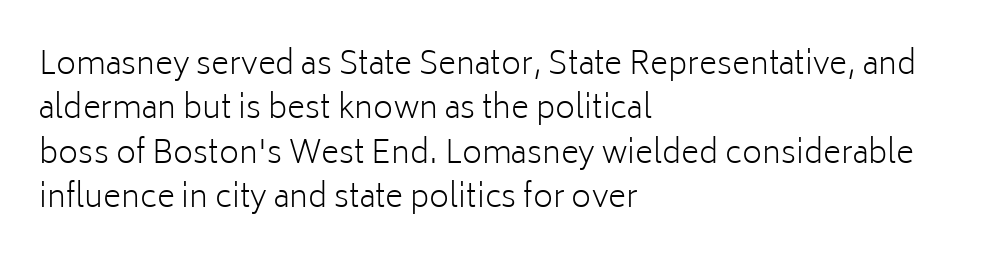
A typesetter would call this leading conventional body-copy spacing. To sum up the face: it is a sans, with no serifs. Horizontally, the lines are justified to the leading edge only. Nothing heavy about these letters — not bold at all.
